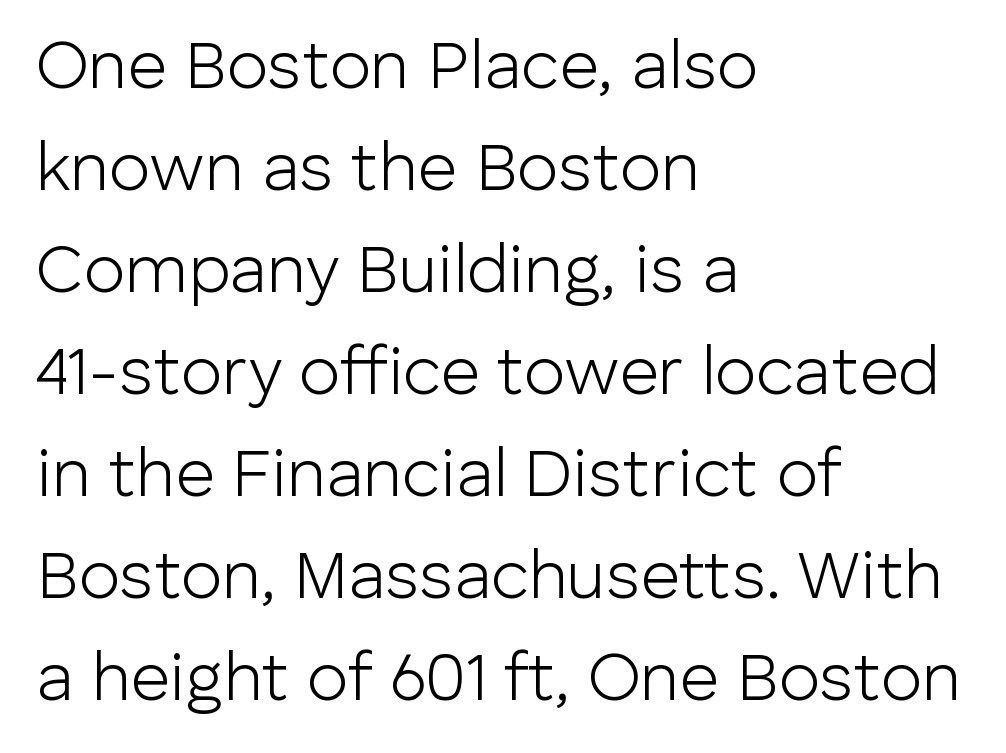
The image shows 68 px light sans-serif type, upright; set left-aligned, normal line spacing (1.5x), normal letter spacing, not underlined; low stroke contrast and a medium x-height.
